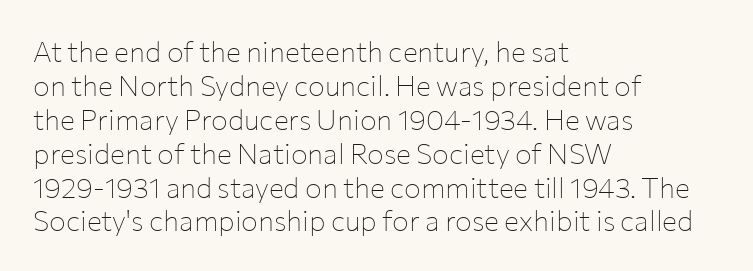
{"serif": "no", "italic": "no", "bold": "no", "weight": "thin", "width": "normal", "stroke_contrast": "low", "x_height": "medium", "monospaced": "no", "underline": "no", "align": "left", "line_spacing_ratio": 1.21, "letter_spacing": "normal", "letter_spacing_em": 0.0, "glyph_px": 28}
